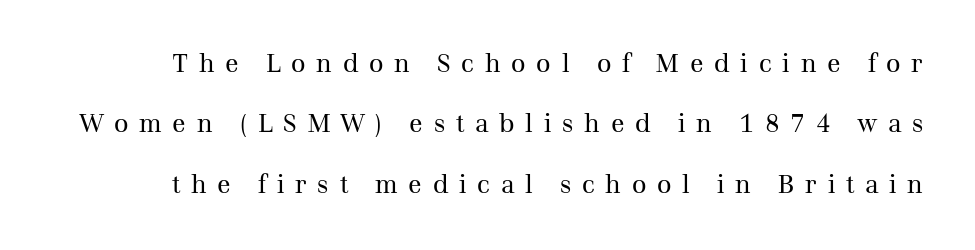
Think standard paragraph weight, or any step lighter than that. The lettering stays uniformly vertical, giving the passage a roman look. Descender tails drop into unmarked territory. How are the letters spaced? Widely, with obvious added tracking.
